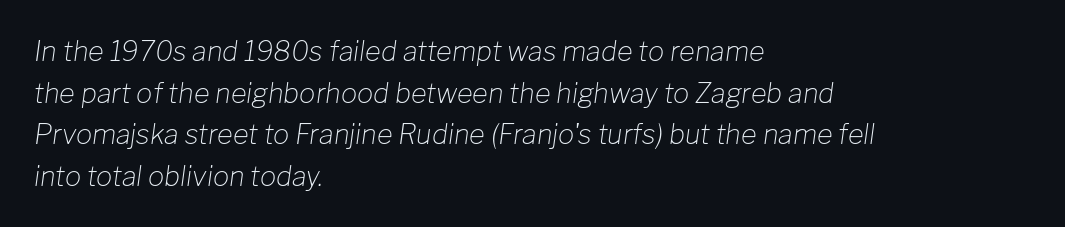
Q: Is the text bold? A: No.
Q: Is the text italic (slanted)? A: Yes, it leans right by about 8 degrees.
Q: Is the text underlined? A: No.
Q: How is the paragraph aligned? A: Left-aligned.
Q: Is the spacing between letters normal or unusually wide? A: Normal.
Q: Is the spacing between lines tight, normal or loose? A: Normal.
